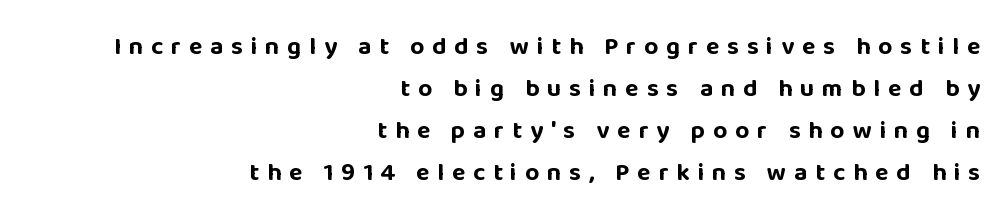
{"italic": "no", "bold": "yes", "underline": "no", "align": "right", "line_spacing": "normal", "line_spacing_ratio": 1.68, "letter_spacing": "wide", "letter_spacing_em": 0.31, "glyph_px": 25}
